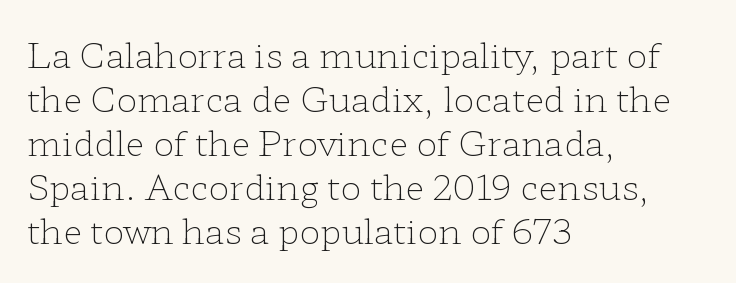
{"serif": "yes", "italic": "no", "bold": "no", "weight": "light", "width": "wide", "stroke_contrast": "low", "x_height": "medium", "monospaced": "no", "underline": "no", "align": "left", "line_spacing": "normal", "line_spacing_ratio": 1.26, "letter_spacing": "normal", "letter_spacing_em": 0.0, "glyph_px": 35}
